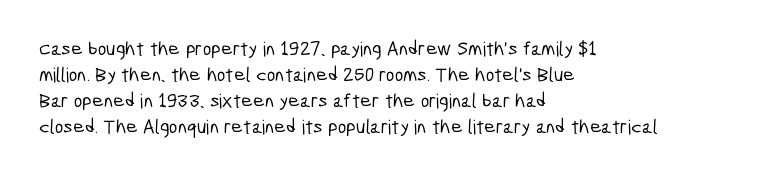
{"underline": "no", "align": "left", "line_spacing": "normal", "line_spacing_ratio": 1.3, "letter_spacing": "normal", "letter_spacing_em": 0.0, "glyph_px": 20}
